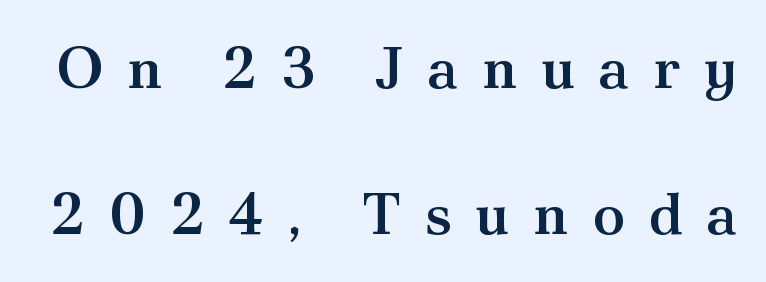
The font is running at a semibold setting, under full bold. Does extra space separate the letters? Yes, quite a lot of it. In terms of letterform style, serifs are clearly present. Loosely led — the rows are spread out. Descenders hang freely into open space. Notice how the stems are strictly vertical — no italics here.
